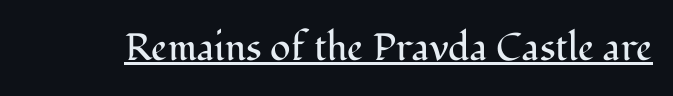
These lines are rendered in a variable-pitch font. A light-to-regular cut is what we see here. The rendering shows small feet on the letterforms — a serif design. The lettering is marked with a stroke running underneath it. The face used here is rendered with its standard letterfit.
